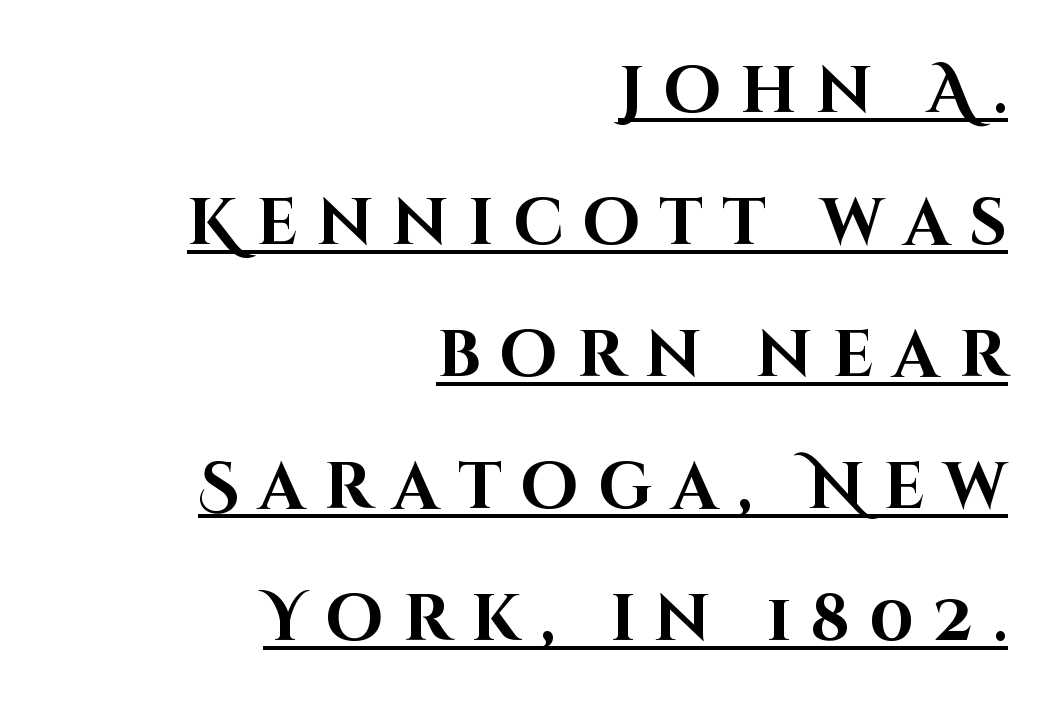
{"serif": "no", "italic": "no", "bold": "yes", "weight": "bold", "width": "normal", "stroke_contrast": "high", "x_height": "large", "monospaced": "no", "underline": "yes", "align": "right", "line_spacing": "loose", "line_spacing_ratio": 2.03, "letter_spacing": "wide", "letter_spacing_em": 0.3, "glyph_px": 65}
